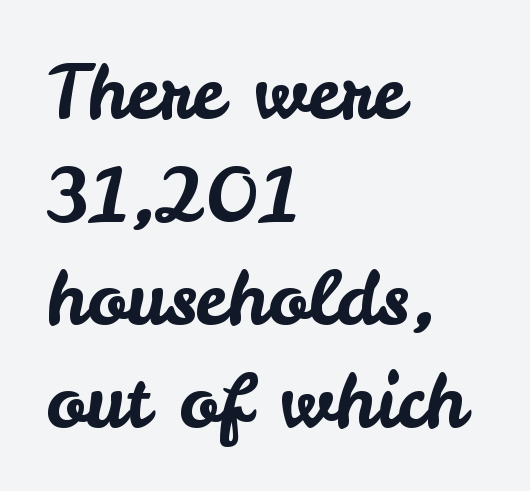
The image shows 74 px sans-serif type; set left-aligned, normal line spacing (1.39x), normal letter spacing, not underlined; low stroke contrast and a small x-height.
